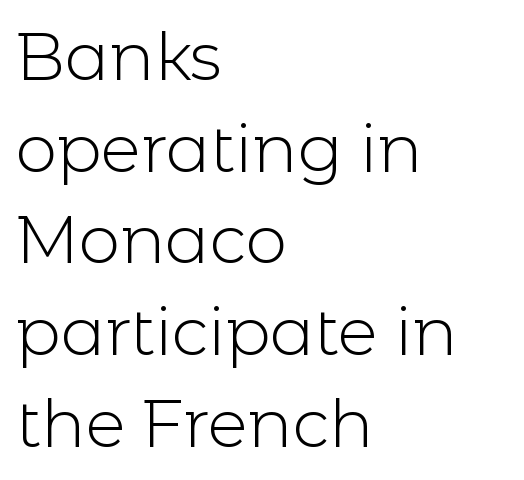
Q: Is the text bold? A: No.
Q: Is the text italic (slanted)? A: No, it is upright.
Q: Is the typeface a serif or a sans-serif typeface? A: Sans-serif.
Q: Is the text underlined? A: No.
Q: How is the paragraph aligned? A: Left-aligned.
Q: Is the spacing between letters normal or unusually wide? A: Normal.
Q: Is the spacing between lines tight, normal or loose? A: Normal.
Q: Width (condensed, normal, or wide)? A: Normal.
Q: x-height? A: Medium.
Q: Monospaced? A: No.
